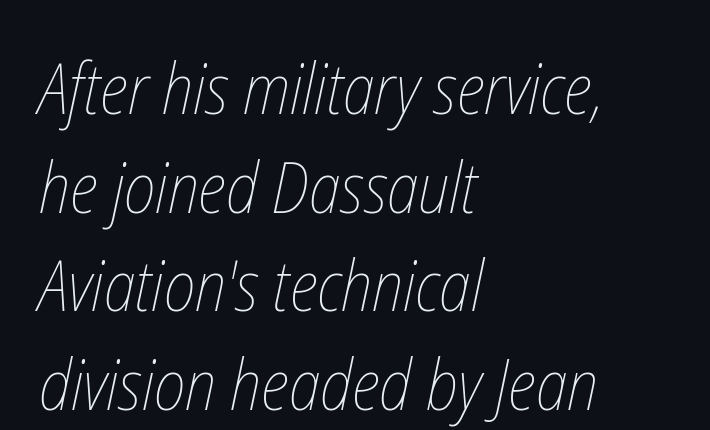
{"bold": "no", "weight": "thin", "width": "condensed", "stroke_contrast": "low", "x_height": "medium", "monospaced": "no", "underline": "no", "align": "left", "line_spacing": "normal", "line_spacing_ratio": 1.41, "letter_spacing": "normal", "letter_spacing_em": 0.0, "glyph_px": 70}
